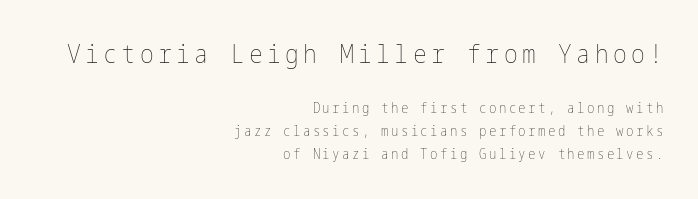
Q: Is the text bold? A: No.
Q: Is the text italic (slanted)? A: No, it is upright.
Q: Is the text underlined? A: No.
Q: How is the paragraph aligned? A: Right-aligned.
Q: Is the spacing between lines tight, normal or loose? A: Normal.
Q: Which block of text is set in a larger size, the first (top) or the second (bottom)? A: The first (top) one.
